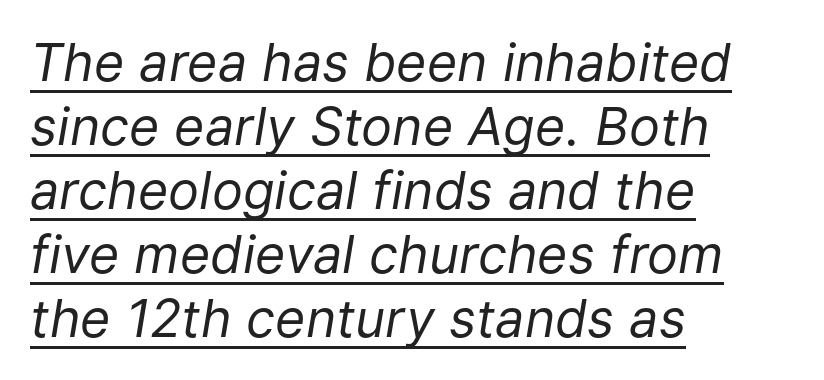
The image shows 52 px regular-weight type, italic (leaning right); set left-aligned, line spacing 1.23x, normal letter spacing, underlined; low stroke contrast and a medium x-height.
